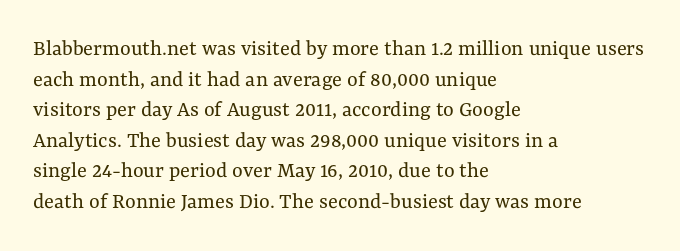
The image shows 23 px text type, upright; set left-aligned, normal line spacing (1.33x), normal letter spacing, not underlined.
